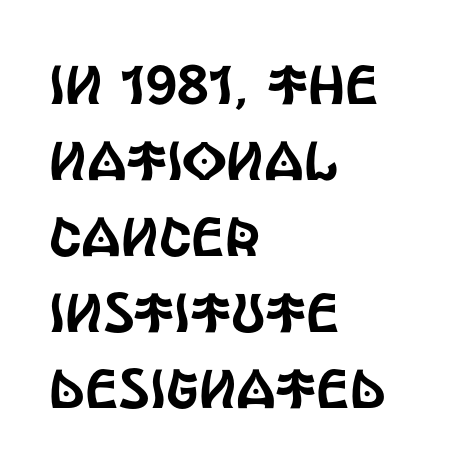
Q: Is the text italic (slanted)? A: No, it is upright.
Q: Is the typeface a serif or a sans-serif typeface? A: Sans-serif.
Q: Is the text underlined? A: No.
Q: How is the paragraph aligned? A: Left-aligned.
Q: Is the spacing between letters normal or unusually wide? A: Normal.
Q: Is the spacing between lines tight, normal or loose? A: Normal.
Q: Width (condensed, normal, or wide)? A: Condensed.
Q: x-height? A: Large.
Q: Monospaced? A: No.
